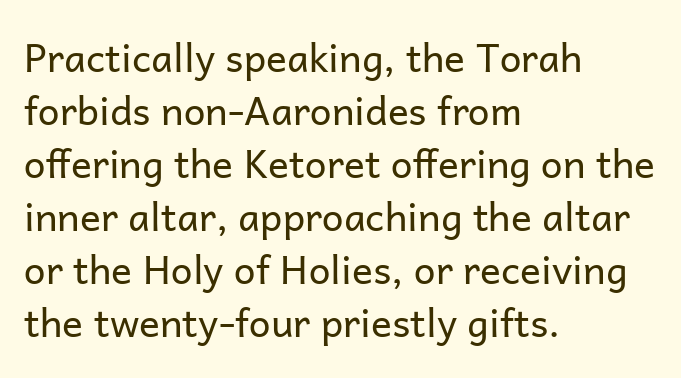
Q: Is the text bold? A: No.
Q: Is the text italic (slanted)? A: No, it is upright.
Q: Is the typeface a serif or a sans-serif typeface? A: Sans-serif.
Q: Is the text underlined? A: No.
Q: How is the paragraph aligned? A: Left-aligned.
Q: Is the spacing between letters normal or unusually wide? A: Normal.
Q: Is the spacing between lines tight, normal or loose? A: Normal.
Q: Width (condensed, normal, or wide)? A: Normal.
Q: Stroke contrast? A: Low.
Q: x-height? A: Medium.
Q: Monospaced? A: No.
